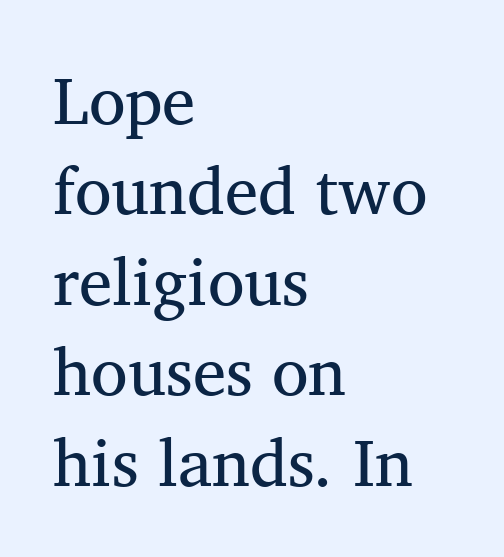
Q: Is the text bold? A: No.
Q: Is the typeface a serif or a sans-serif typeface? A: Serif.
Q: Is the text underlined? A: No.
Q: How is the paragraph aligned? A: Left-aligned.
Q: Is the spacing between letters normal or unusually wide? A: Normal.
Q: Is the spacing between lines tight, normal or loose? A: Normal.
Q: Width (condensed, normal, or wide)? A: Normal.
Q: Stroke contrast? A: Medium.
Q: x-height? A: Medium.
Q: Monospaced? A: No.
